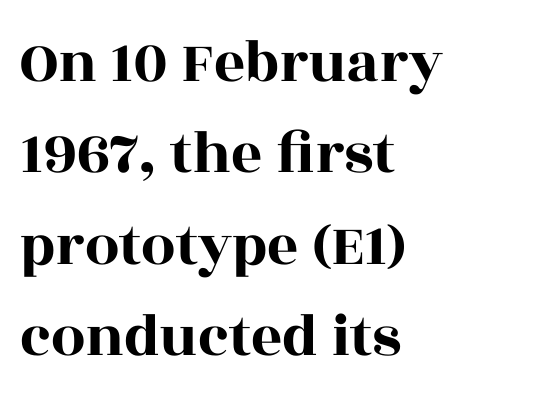
The image shows 61 px wide serif type, upright; set left-aligned, normal line spacing (1.5x), normal letter spacing, not underlined; a large x-height.
